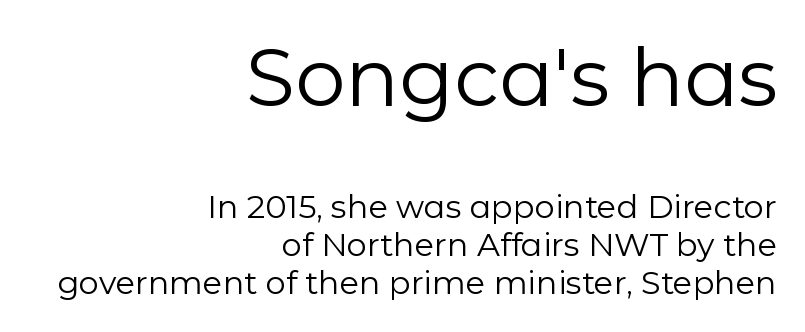
{"serif": "no", "italic": "no", "bold": "no", "weight": "regular", "width": "normal", "stroke_contrast": "low", "x_height": "medium", "monospaced": "no", "underline": "no", "align": "right", "line_spacing_ratio": 1.19, "letter_spacing": "normal", "letter_spacing_em": 0.0, "larger_block": "first", "size_ratio": 2.5, "glyph_px": 80}
